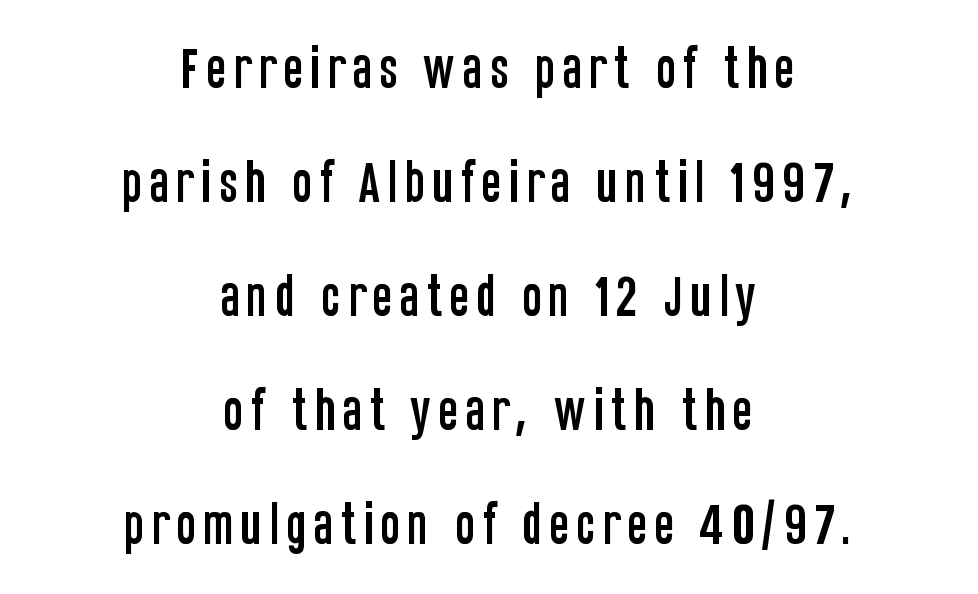
Looks like regular typesetting: each glyph gets only the width it needs. The paragraph has two soft edges and a firm central axis. Clear beneath every line of the passage. The designer dialed line spacing up above the default. Rendered with straight, roman letterforms.
